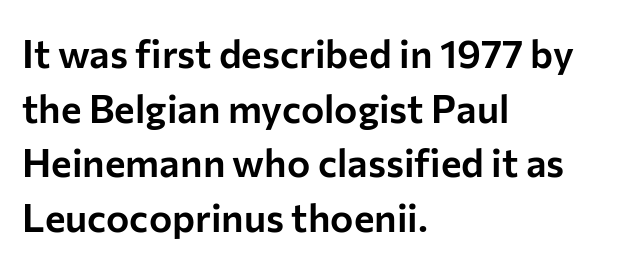
Honestly, the letter spacing is just normal — you wouldn't notice it. The foot of each line stays bare and open. Style check: upright. Here the designer chose a conventional face with non-uniform glyph widths.
